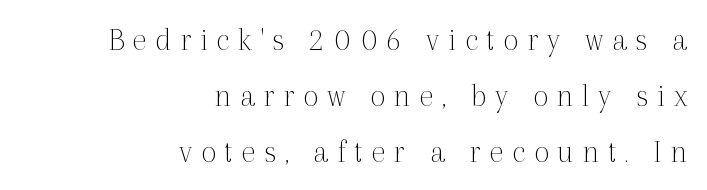
{"serif": "yes", "italic": "no", "bold": "no", "weight": "thin", "width": "normal", "x_height": "medium", "monospaced": "no", "underline": "no", "align": "right", "line_spacing": "normal", "line_spacing_ratio": 1.64, "letter_spacing": "wide", "letter_spacing_em": 0.25, "glyph_px": 34}
